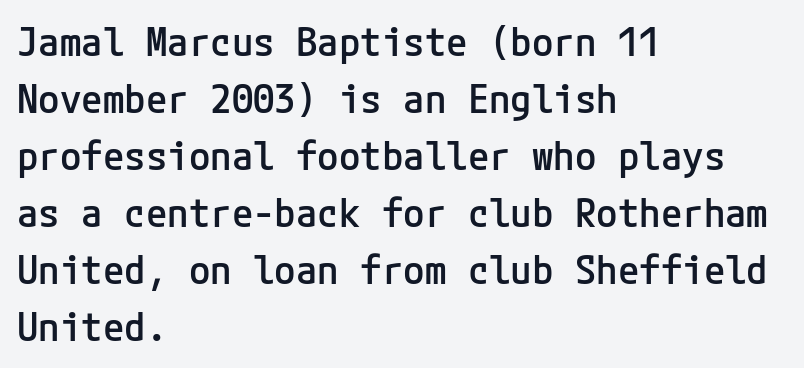
Line starts are locked; line ends wander. The rendering uses a semibold face; strokes are thickened but not to full bold. Rule under the text: the space is simply empty. Serifs: no, the terminals of the letterforms are clean.
